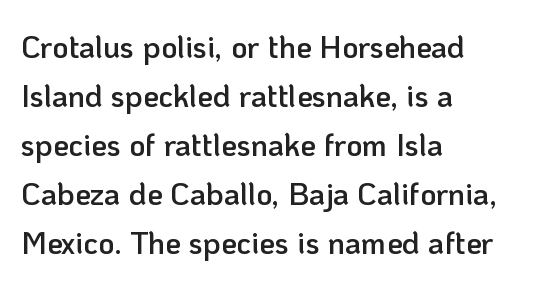
{"serif": "no", "italic": "no", "bold": "semi", "weight": "semibold", "width": "normal", "stroke_contrast": "low", "x_height": "medium", "monospaced": "no", "underline": "no", "align": "left", "line_spacing": "normal", "line_spacing_ratio": 1.58, "letter_spacing": "normal", "letter_spacing_em": 0.0, "glyph_px": 31}
